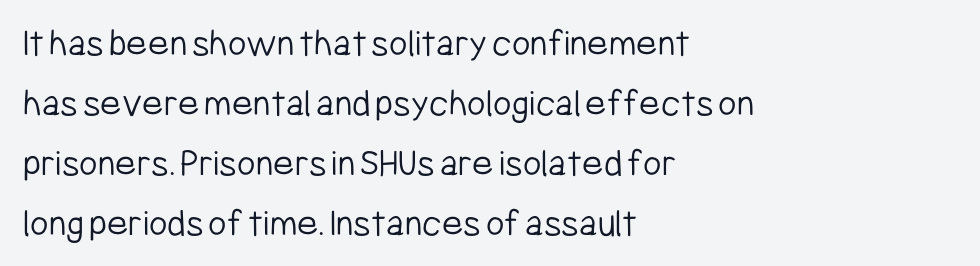
Q: Is the text bold? A: No.
Q: Is the text italic (slanted)? A: No, it is upright.
Q: Is the typeface a serif or a sans-serif typeface? A: Sans-serif.
Q: Is the text underlined? A: No.
Q: How is the paragraph aligned? A: Left-aligned.
Q: Is the spacing between letters normal or unusually wide? A: Normal.
Q: Is the spacing between lines tight, normal or loose? A: Normal.
Q: Width (condensed, normal, or wide)? A: Condensed.
Q: Stroke contrast? A: Low.
Q: x-height? A: Medium.
Q: Monospaced? A: No.
